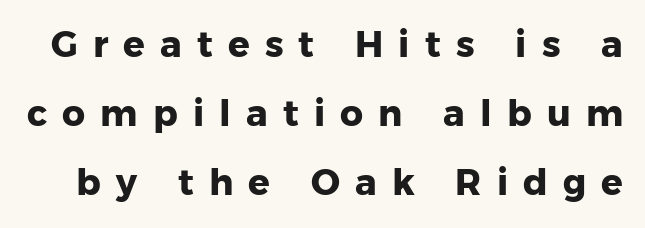
{"serif": "no", "italic": "no", "bold": "yes", "weight": "heavy", "width": "normal", "stroke_contrast": "low", "x_height": "medium", "monospaced": "no", "underline": "no", "line_spacing": "loose", "line_spacing_ratio": 1.92, "letter_spacing": "wide", "letter_spacing_em": 0.42, "glyph_px": 36}
